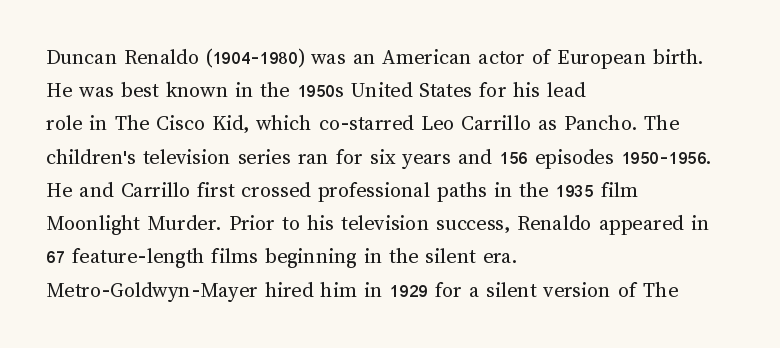
Q: Is the text bold? A: No.
Q: Is the text italic (slanted)? A: No, it is upright.
Q: Is the text underlined? A: No.
Q: How is the paragraph aligned? A: Left-aligned.
Q: Is the spacing between letters normal or unusually wide? A: Normal.
Q: Is the spacing between lines tight, normal or loose? A: Normal.
